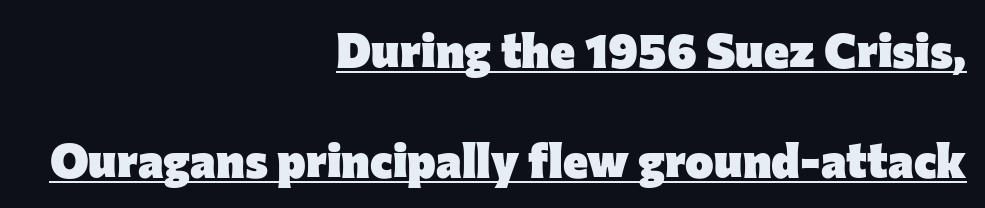
{"serif": "no", "italic": "no", "bold": "yes", "weight": "heavy", "width": "normal", "stroke_contrast": "low", "x_height": "medium", "monospaced": "no", "underline": "yes", "align": "right", "line_spacing": "loose", "line_spacing_ratio": 2.3, "letter_spacing": "normal", "letter_spacing_em": 0.0, "glyph_px": 48}
